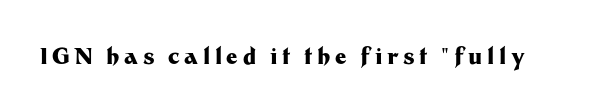
The image shows 22 px bold type, upright; set unusually wide letter spacing (+0.21 em), not underlined.
